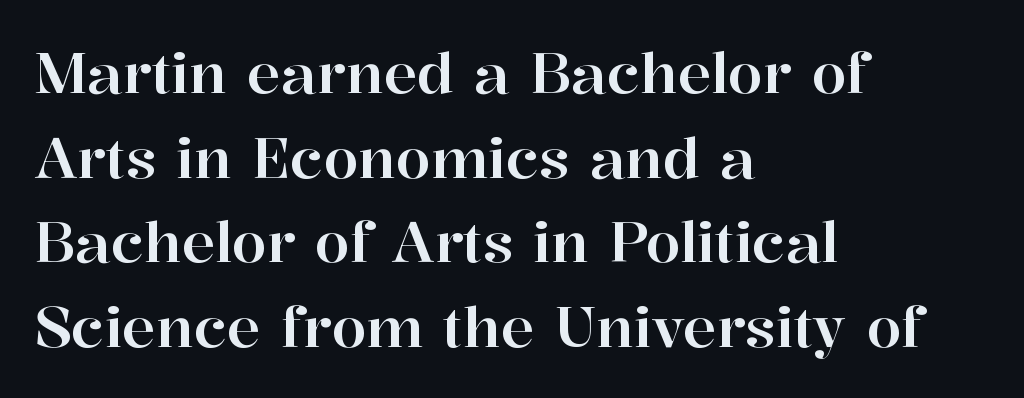
The image shows 56 px serif type, upright; set left-aligned, normal line spacing (1.51x), normal letter spacing, not underlined; high stroke contrast and a medium x-height.
